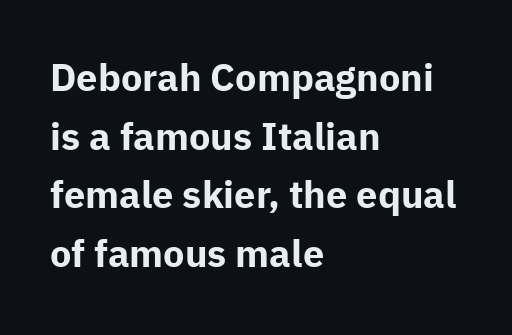
{"serif": "no", "italic": "no", "bold": "yes", "weight": "bold", "width": "normal", "stroke_contrast": "low", "x_height": "medium", "monospaced": "no", "underline": "no", "align": "left", "line_spacing": "normal", "line_spacing_ratio": 1.54, "letter_spacing": "normal", "letter_spacing_em": 0.0, "glyph_px": 38}
